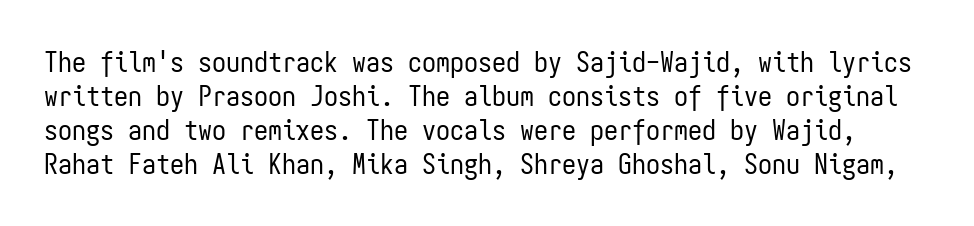
Q: Is the text bold? A: No.
Q: Is the text italic (slanted)? A: No, it is upright.
Q: Is the typeface a serif or a sans-serif typeface? A: Sans-serif.
Q: Is the text underlined? A: No.
Q: Is the spacing between letters normal or unusually wide? A: Normal.
Q: Width (condensed, normal, or wide)? A: Condensed.
Q: Stroke contrast? A: Low.
Q: x-height? A: Medium.
Q: Monospaced? A: Yes.
